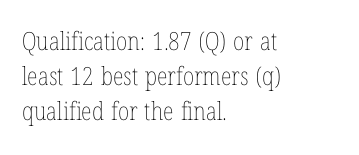
Q: Is the text bold? A: No.
Q: Is the text italic (slanted)? A: No, it is upright.
Q: Is the text underlined? A: No.
Q: How is the paragraph aligned? A: Left-aligned.
Q: Is the spacing between letters normal or unusually wide? A: Normal.
Q: Is the spacing between lines tight, normal or loose? A: Normal.
